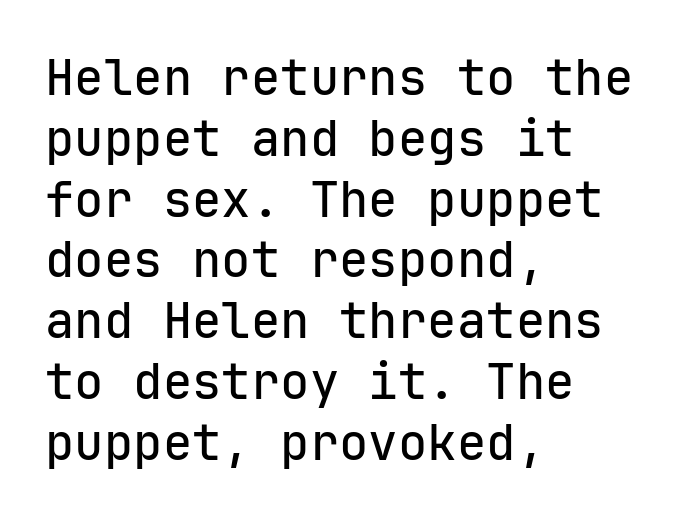
The image shows 49 px sans-serif type, upright, monospaced; set left-aligned, line spacing 1.24x, normal letter spacing, not underlined; low stroke contrast and a medium x-height.
